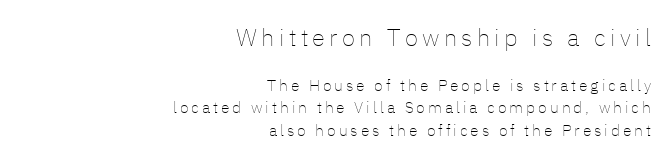
Q: Is the text bold? A: No.
Q: Is the text italic (slanted)? A: No, it is upright.
Q: Is the text underlined? A: No.
Q: How is the paragraph aligned? A: Right-aligned.
Q: Is the spacing between lines tight, normal or loose? A: Normal.
Q: Which block of text is set in a larger size, the first (top) or the second (bottom)? A: The first (top) one.
